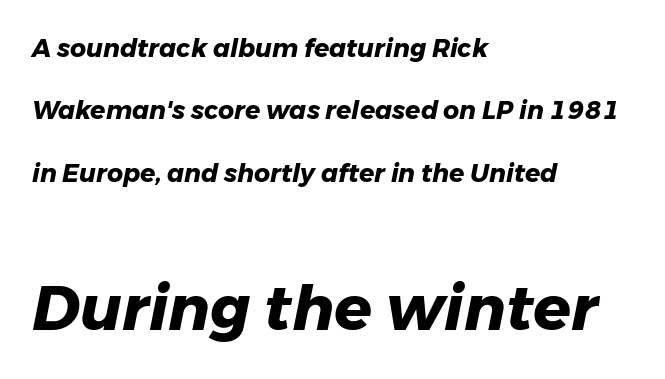
The image shows 62 px heavy type, italic (leaning right); set left-aligned, loose line spacing (2.5x), normal letter spacing, not underlined; the second (bottom) block is 2.48x larger; low stroke contrast and a medium x-height.
